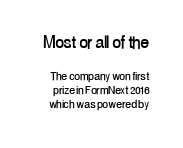
Q: Is the text italic (slanted)? A: No, it is upright.
Q: Is the text underlined? A: No.
Q: Is the spacing between letters normal or unusually wide? A: Normal.
Q: Is the spacing between lines tight, normal or loose? A: Tight.
Q: Which block of text is set in a larger size, the first (top) or the second (bottom)? A: The first (top) one.
